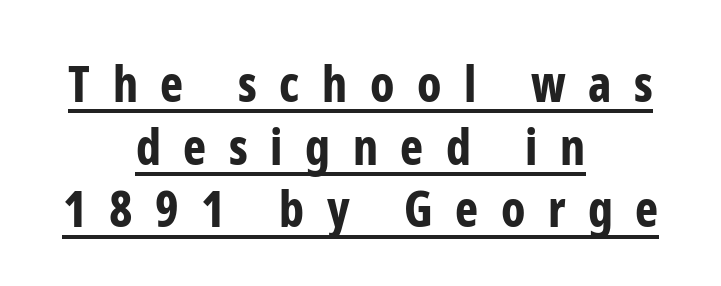
{"serif": "no", "italic": "no", "bold": "yes", "weight": "bold", "width": "condensed", "stroke_contrast": "low", "x_height": "medium", "monospaced": "no", "underline": "yes", "align": "center", "line_spacing": "normal", "line_spacing_ratio": 1.28, "letter_spacing": "wide", "letter_spacing_em": 0.46, "glyph_px": 49}
